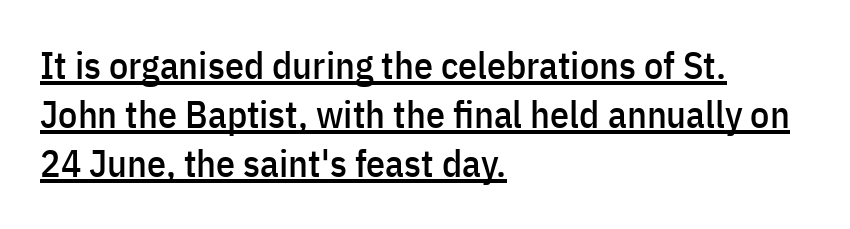
This is underlined copy, the kind a proofreader might mark for attention. The letters stand upright; this is a roman face. One glance says typical: line gaps are just what's usual. Layout note: lines flush left.
